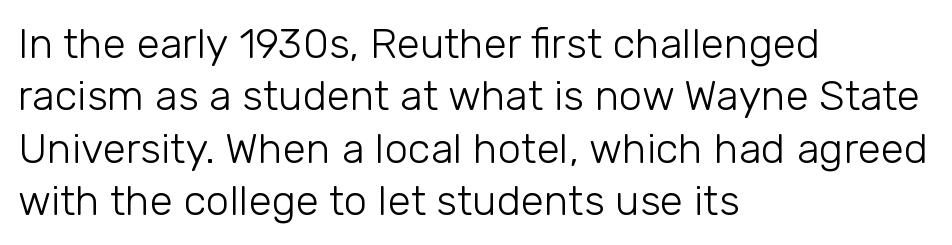
The image shows 42 px light sans-serif type, upright; set left-aligned, normal line spacing (1.25x), normal letter spacing, not underlined; low stroke contrast and a medium x-height.
